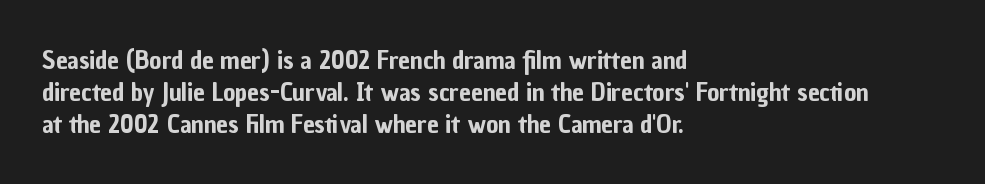
The image shows 26 px text type, upright; set left-aligned, line spacing 1.23x, normal letter spacing, not underlined.
